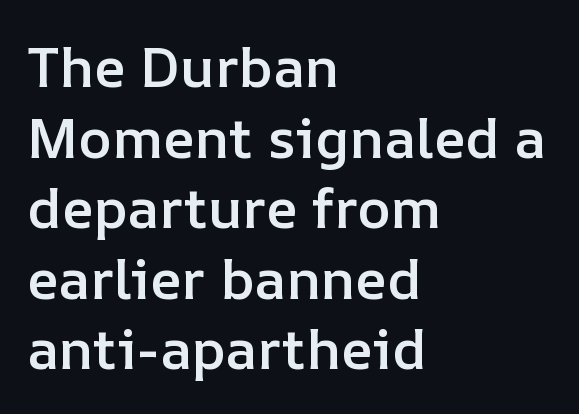
Q: Is the text bold? A: Semi-bold.
Q: Is the text italic (slanted)? A: No, it is upright.
Q: Is the text underlined? A: No.
Q: How is the paragraph aligned? A: Left-aligned.
Q: Is the spacing between letters normal or unusually wide? A: Normal.
Q: Is the spacing between lines tight, normal or loose? A: Normal.
Q: Width (condensed, normal, or wide)? A: Normal.
Q: Stroke contrast? A: Low.
Q: x-height? A: Medium.
Q: Monospaced? A: No.
